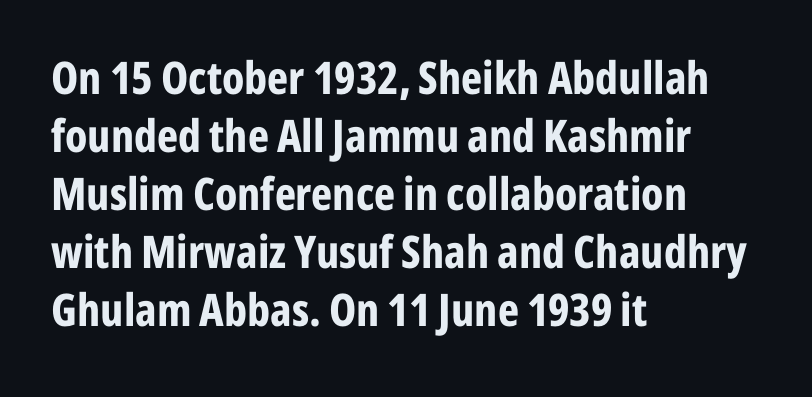
The image shows 45 px bold, condensed sans-serif type, upright; set left-aligned, normal line spacing (1.29x), normal letter spacing, not underlined; low stroke contrast and a medium x-height.
